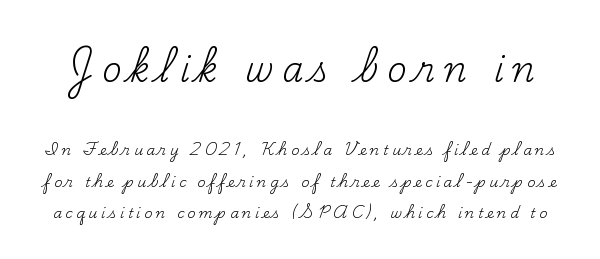
The rendering shrinks the type as you move from the upper chunk to the lower. The face looks like a standard text weight, possibly lighter. The glyphs in this specimen are seriffed. The rendering uses a large line-height, opening up the rows.
